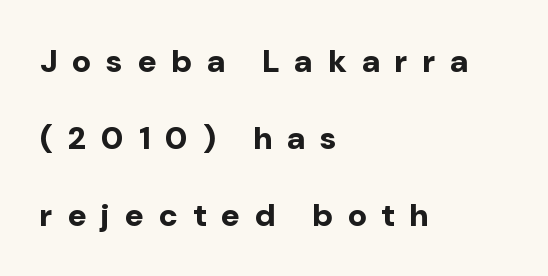
{"serif": "no", "italic": "no", "bold": "yes", "weight": "bold", "width": "normal", "stroke_contrast": "low", "x_height": "medium", "monospaced": "no", "underline": "no", "align": "left", "line_spacing": "loose", "line_spacing_ratio": 2.4, "letter_spacing": "wide", "letter_spacing_em": 0.48, "glyph_px": 32}
